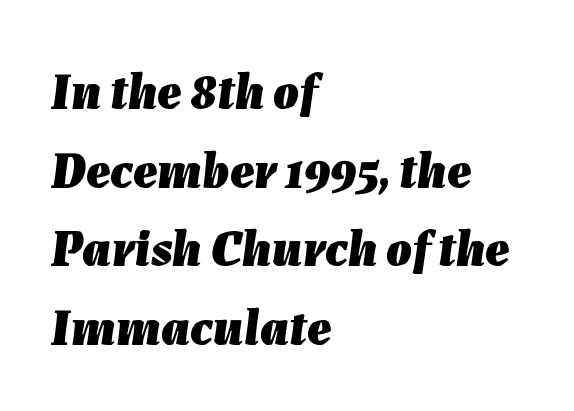
Q: Is the text bold? A: Yes.
Q: Is the text italic (slanted)? A: Yes, it leans right by about 7 degrees.
Q: Is the text underlined? A: No.
Q: How is the paragraph aligned? A: Left-aligned.
Q: Is the spacing between letters normal or unusually wide? A: Normal.
Q: Is the spacing between lines tight, normal or loose? A: Normal.
Q: Width (condensed, normal, or wide)? A: Normal.
Q: Stroke contrast? A: Low.
Q: x-height? A: Medium.
Q: Monospaced? A: No.
